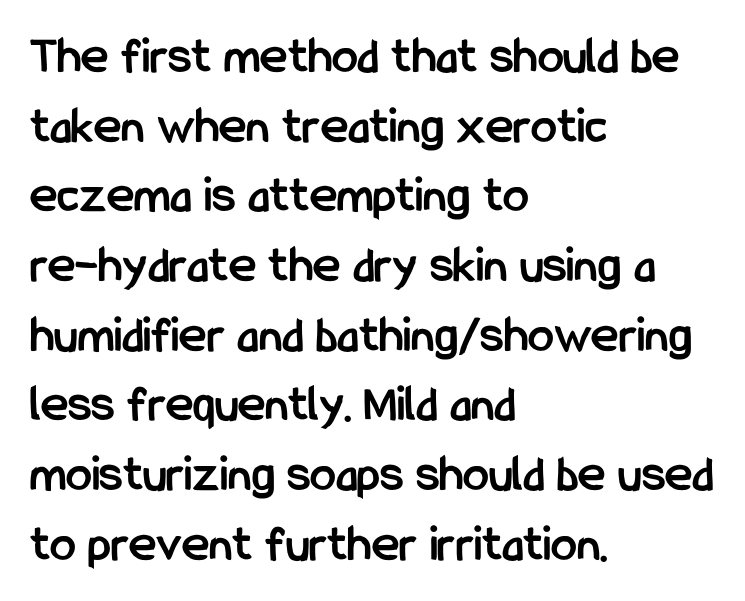
{"serif": "no", "italic": "no", "bold": "yes", "weight": "semibold", "width": "condensed", "stroke_contrast": "low", "x_height": "medium", "monospaced": "no", "underline": "no", "align": "left", "line_spacing": "normal", "line_spacing_ratio": 1.34, "letter_spacing": "normal", "letter_spacing_em": 0.0, "glyph_px": 52}
